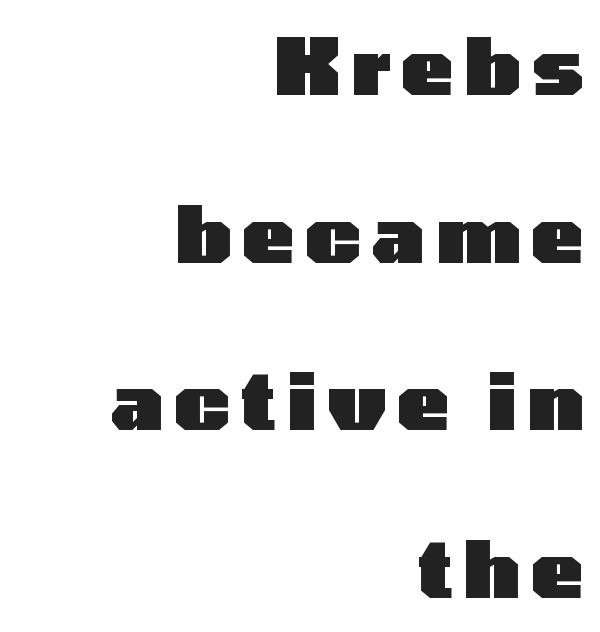
The image shows 78 px heavy, wide sans-serif type, upright; set right-aligned, loose line spacing (2.15x), not underlined; low stroke contrast and a medium x-height.
